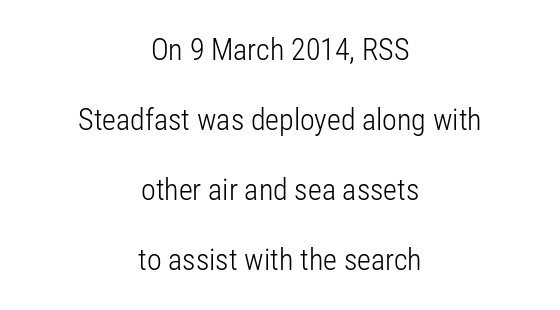
A great deal of white space separates one row of letters from the next. Think of a printed novel: that variable character pitch is what you see here. Is this a sans? Yes — the strokes have no serifs. The lettering holds an erect, upright posture throughout. Compared with a flush-left layout, this one balances lines on the center instead. Decoration check: the copy has no underline.
